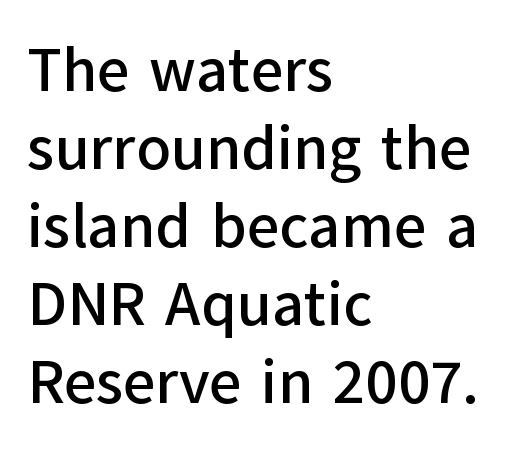
What stands out about the letter spacing? Nothing — it is the standard amount. Anything drawn beneath the words? Only blank space. The axis of the letterforms is exactly vertical. Are there feet on the stems? There aren't — it's a sans.
